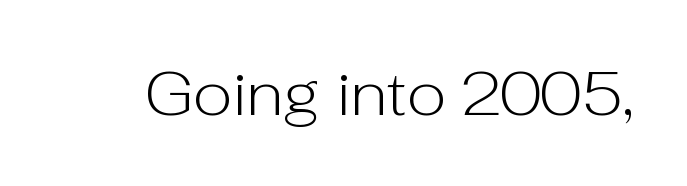
Q: Is the text bold? A: No.
Q: Is the text italic (slanted)? A: No, it is upright.
Q: Is the typeface a serif or a sans-serif typeface? A: Sans-serif.
Q: Is the text underlined? A: No.
Q: Is the spacing between letters normal or unusually wide? A: Normal.
Q: Width (condensed, normal, or wide)? A: Normal.
Q: Stroke contrast? A: Low.
Q: x-height? A: Medium.
Q: Monospaced? A: No.
